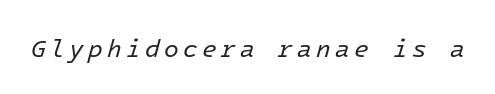
Q: Is the text bold? A: No.
Q: Is the text italic (slanted)? A: Yes, it leans right by about 16 degrees.
Q: Is the text underlined? A: No.
